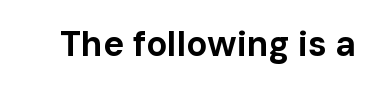
Tall strokes in this sample are plumb rather than angled. Varying glyph widths throughout — classic text-font behaviour. Default kerning and tracking; the words read as compact shapes. Its strokes are broad and dark, the hallmark of bold type. Quick note: underline off.
